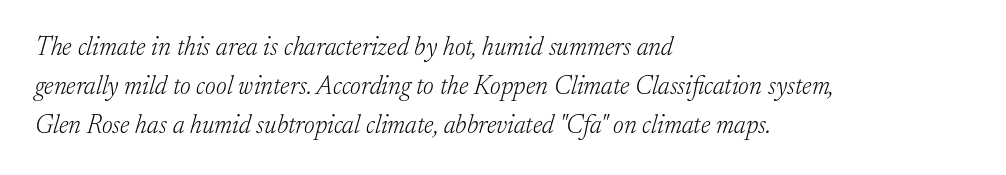
Q: Is the text bold? A: No.
Q: Is the text italic (slanted)? A: Yes, it leans right by about 17 degrees.
Q: Is the text underlined? A: No.
Q: How is the paragraph aligned? A: Left-aligned.
Q: Is the spacing between letters normal or unusually wide? A: Normal.
Q: Is the spacing between lines tight, normal or loose? A: Normal.
